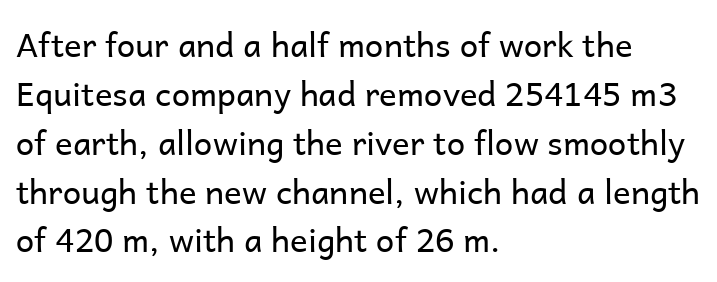
Q: Is the text bold? A: No.
Q: Is the text italic (slanted)? A: No, it is upright.
Q: Is the typeface a serif or a sans-serif typeface? A: Sans-serif.
Q: Is the text underlined? A: No.
Q: How is the paragraph aligned? A: Left-aligned.
Q: Is the spacing between letters normal or unusually wide? A: Normal.
Q: Is the spacing between lines tight, normal or loose? A: Normal.
Q: Width (condensed, normal, or wide)? A: Normal.
Q: Stroke contrast? A: Low.
Q: x-height? A: Medium.
Q: Monospaced? A: No.
